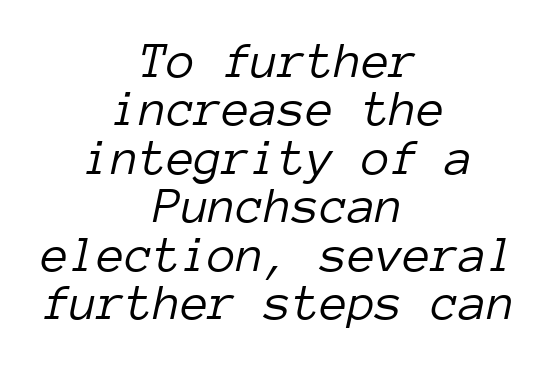
The image shows 51 px light type, italic (leaning right), monospaced; set centered, tight line spacing (0.95x), normal letter spacing, not underlined; low stroke contrast and a medium x-height.
